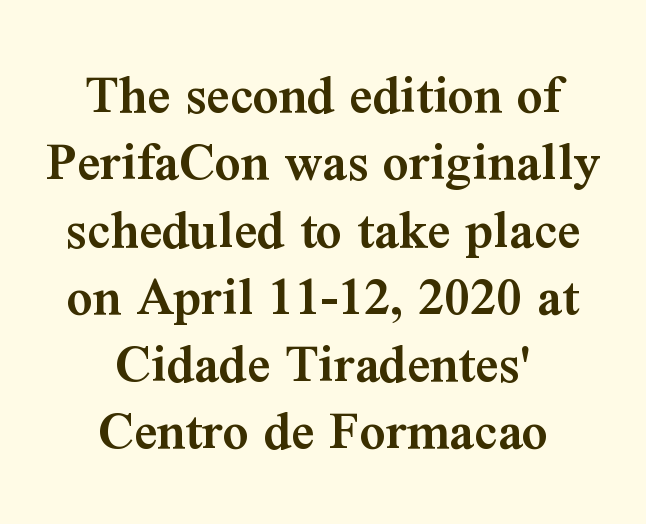
Q: Is the text bold? A: Semi-bold.
Q: Is the text italic (slanted)? A: No, it is upright.
Q: Is the typeface a serif or a sans-serif typeface? A: Serif.
Q: Is the text underlined? A: No.
Q: How is the paragraph aligned? A: Centered.
Q: Is the spacing between letters normal or unusually wide? A: Normal.
Q: Width (condensed, normal, or wide)? A: Normal.
Q: Stroke contrast? A: Medium.
Q: x-height? A: Medium.
Q: Monospaced? A: No.
